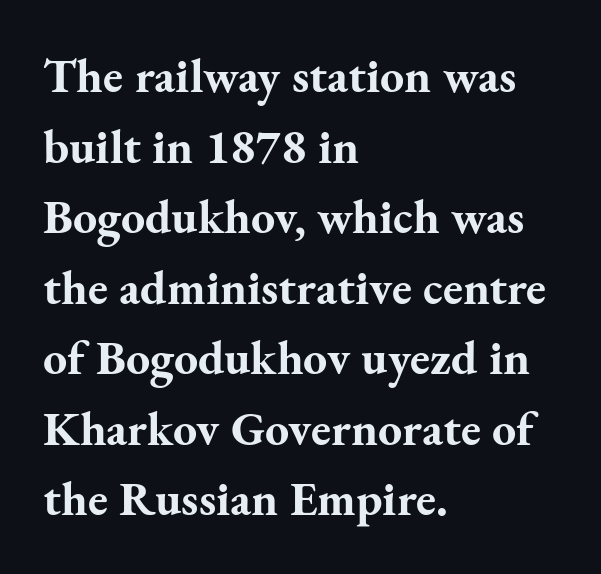
{"serif": "yes", "italic": "no", "bold": "yes", "weight": "bold", "width": "normal", "stroke_contrast": "medium", "x_height": "small", "monospaced": "no", "underline": "no", "align": "left", "line_spacing": "normal", "line_spacing_ratio": 1.47, "letter_spacing": "normal", "letter_spacing_em": 0.0, "glyph_px": 48}
